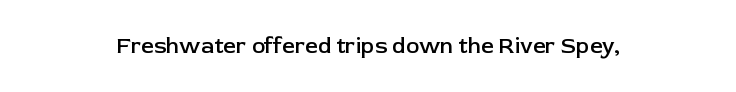
Q: Is the text bold? A: Semi-bold.
Q: Is the text italic (slanted)? A: No, it is upright.
Q: Is the text underlined? A: No.
Q: How is the paragraph aligned? A: Centered.
Q: Is the spacing between letters normal or unusually wide? A: Normal.
